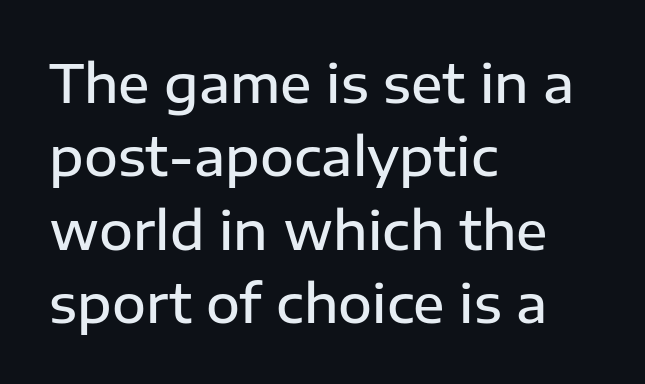
The image shows 52 px semibold sans-serif type, upright; set left-aligned, normal line spacing (1.41x), normal letter spacing, not underlined; low stroke contrast and a medium x-height.
